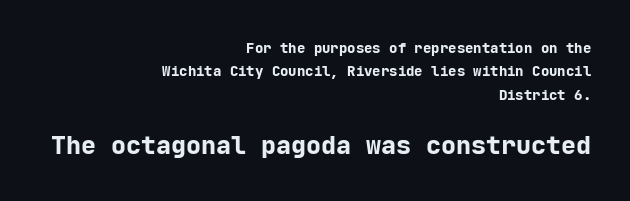
{"italic": "no", "bold": "yes", "underline": "no", "align": "right", "line_spacing": "normal", "line_spacing_ratio": 1.67, "letter_spacing": "normal", "letter_spacing_em": 0.0, "larger_block": "second", "size_ratio": 1.79, "glyph_px": 25}
